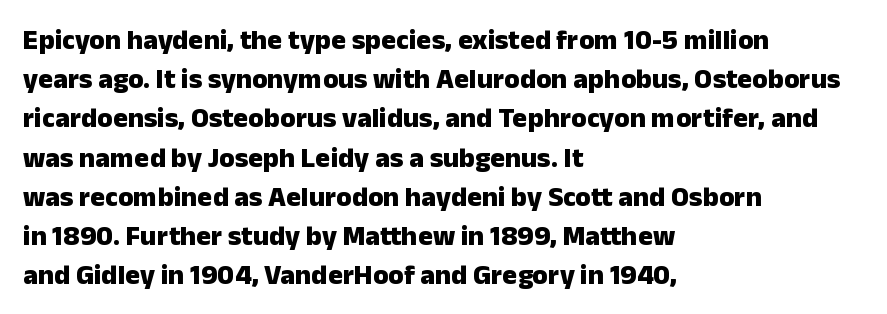
{"serif": "no", "italic": "no", "bold": "yes", "weight": "heavy", "width": "normal", "stroke_contrast": "low", "x_height": "medium", "monospaced": "no", "underline": "no", "align": "left", "line_spacing": "normal", "line_spacing_ratio": 1.4, "letter_spacing": "normal", "letter_spacing_em": 0.0, "glyph_px": 28}
